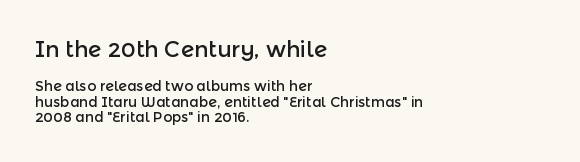
The image shows 22 px text type, upright; set left-aligned, tight line spacing (1.11x), normal letter spacing, not underlined; the first (top) block is 1.57x larger.
